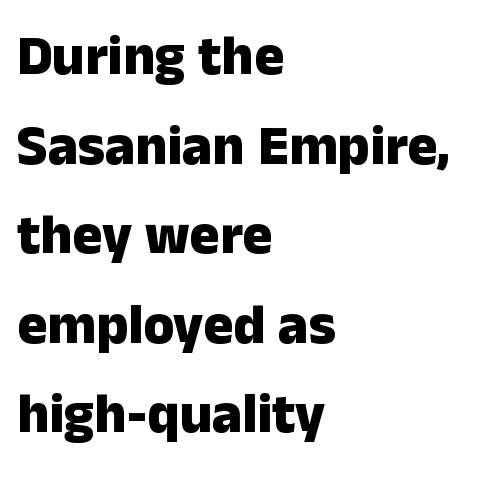
Horizontal alignment here is leftward, the default for most running prose. A normal amount of white space separates one row of letters from the next. Style check: upright. Is this a fixed-width face? No — the glyphs have proportional, varying widths. The zone under the glyphs is completely vacant. The passage shown is typeset with a sans-serif family.
